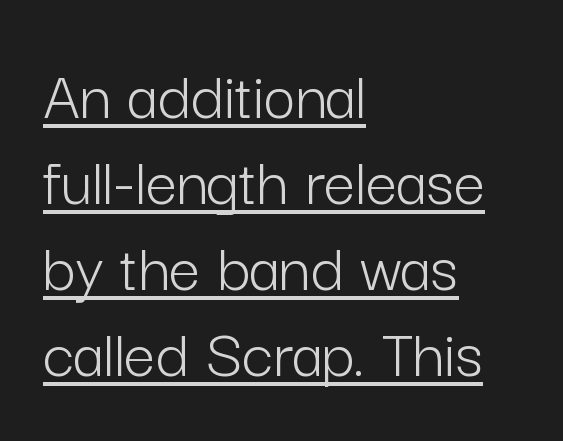
{"serif": "no", "italic": "no", "bold": "no", "weight": "light", "width": "normal", "stroke_contrast": "low", "x_height": "medium", "monospaced": "no", "underline": "yes", "align": "left", "line_spacing_ratio": 1.23, "letter_spacing": "normal", "letter_spacing_em": 0.0, "glyph_px": 70}
